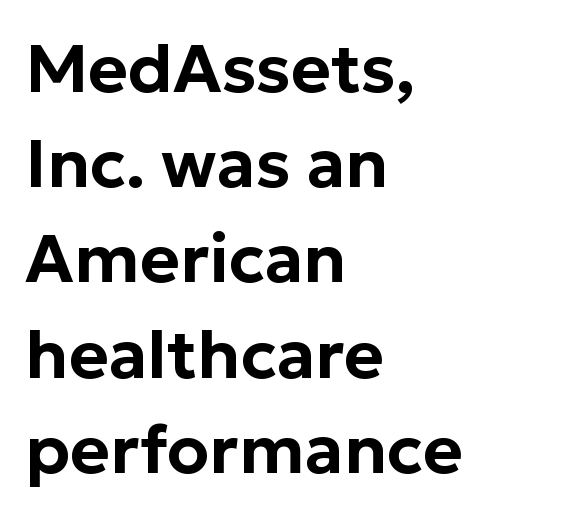
Q: Is the text italic (slanted)? A: No, it is upright.
Q: Is the typeface a serif or a sans-serif typeface? A: Sans-serif.
Q: Is the text underlined? A: No.
Q: How is the paragraph aligned? A: Left-aligned.
Q: Is the spacing between letters normal or unusually wide? A: Normal.
Q: Is the spacing between lines tight, normal or loose? A: Normal.
Q: Width (condensed, normal, or wide)? A: Normal.
Q: Stroke contrast? A: Low.
Q: x-height? A: Medium.
Q: Monospaced? A: No.
